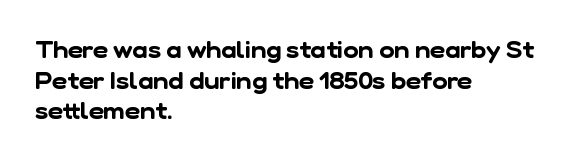
Just letters on the line, the space beneath them empty. Horizontal bands of white between lines are of average thickness. The paragraph shown leans on its left margin. The gaps between neighbouring characters are ordinary and unremarkable.
